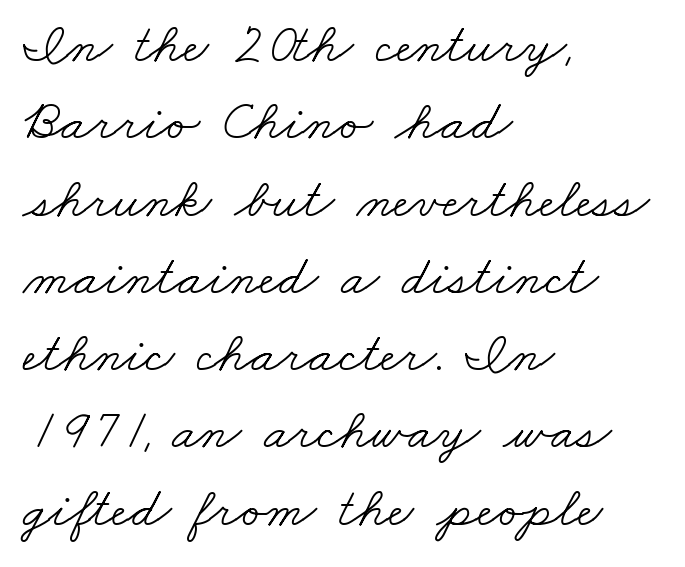
{"serif": "yes", "bold": "no", "weight": "light", "width": "wide", "stroke_contrast": "low", "x_height": "small", "monospaced": "no", "underline": "no", "align": "left", "line_spacing": "normal", "line_spacing_ratio": 1.38, "letter_spacing": "normal", "letter_spacing_em": 0.0, "glyph_px": 56}
